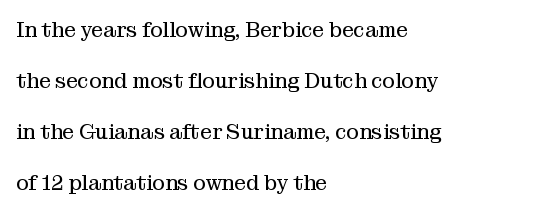
The letters stand straight up with perfectly vertical stems. Glyph-to-glyph distance matches everyday printed text. Just letters on the line, the space beneath them empty. Bold? No — there's no thickening of the strokes. The block of text is sparse from top to bottom, with ample space between rows. Alignment: flush left.
